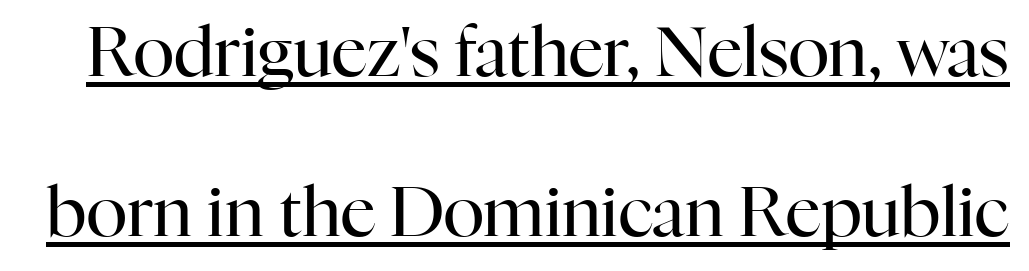
{"serif": "yes", "italic": "no", "bold": "no", "weight": "regular", "width": "normal", "stroke_contrast": "high", "x_height": "medium", "monospaced": "no", "underline": "yes", "line_spacing": "loose", "line_spacing_ratio": 2.32, "letter_spacing": "normal", "letter_spacing_em": 0.0, "glyph_px": 69}
